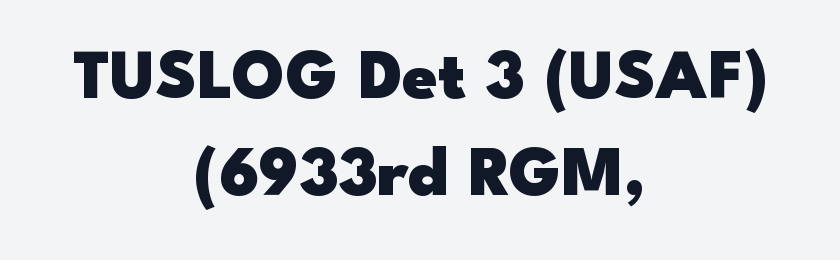
The image shows 71 px heavy, wide sans-serif type, upright; set centered, normal line spacing (1.37x), normal letter spacing, not underlined; low stroke contrast and a small x-height.
